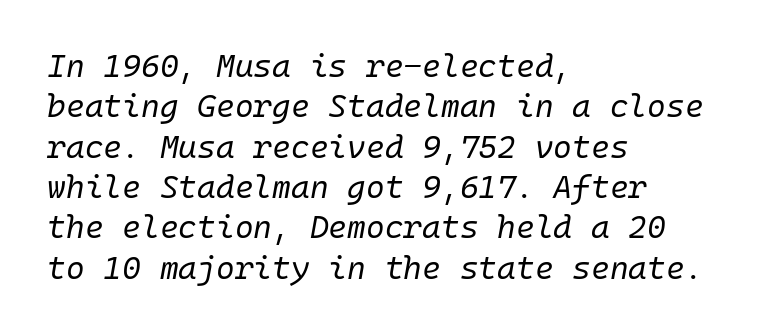
{"italic": "yes", "lean": "right", "slant_degrees": 10, "bold": "no", "weight": "regular", "width": "normal", "stroke_contrast": "low", "x_height": "medium", "underline": "no", "align": "left", "line_spacing": "normal", "line_spacing_ratio": 1.26, "letter_spacing": "normal", "letter_spacing_em": 0.0, "glyph_px": 32}
